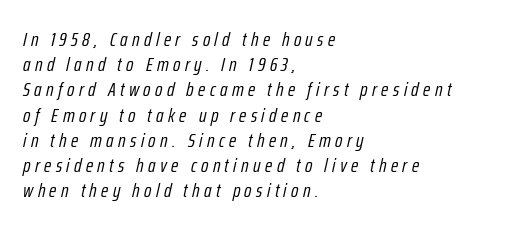
A classic flush-left, rag-right setting is used for this passage. Nobody drew a line under any word here. The rendering uses a moderate line-height, typical for paragraphs. The letters look calm and open, with moderate or lighter stems. The horizontal fit of the characters is loose and conspicuously gappy. Yep, that's italic — everything's leaning.
